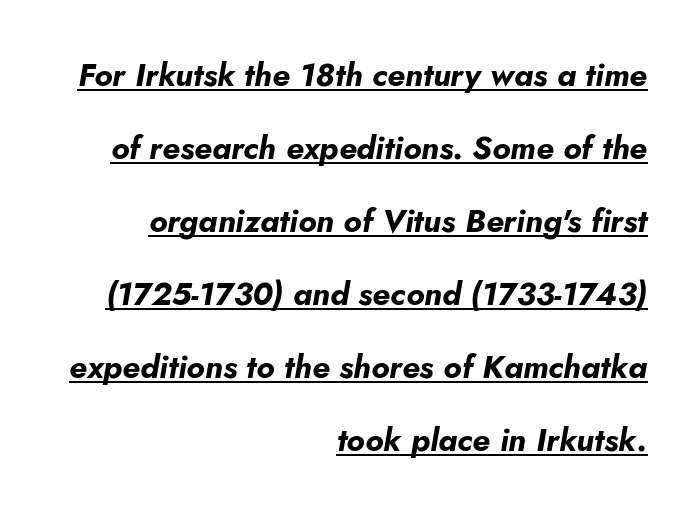
Q: Is the text bold? A: Yes.
Q: Is the text italic (slanted)? A: Yes, it leans right by about 5 degrees.
Q: Is the text underlined? A: Yes.
Q: How is the paragraph aligned? A: Right-aligned.
Q: Is the spacing between letters normal or unusually wide? A: Normal.
Q: Is the spacing between lines tight, normal or loose? A: Loose.
Q: Width (condensed, normal, or wide)? A: Normal.
Q: Stroke contrast? A: Low.
Q: x-height? A: Small.
Q: Monospaced? A: No.
